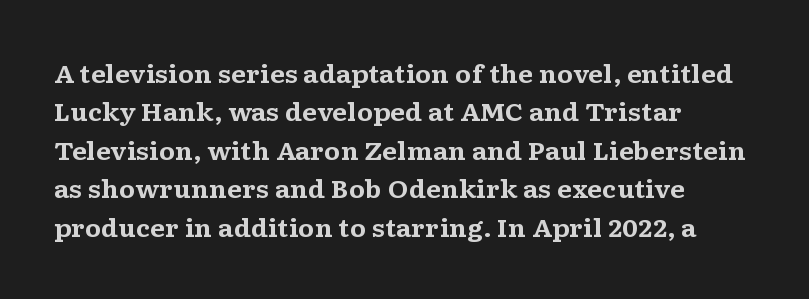
The image shows 24 px bold type, upright; set left-aligned, normal line spacing (1.6x), normal letter spacing, not underlined.
